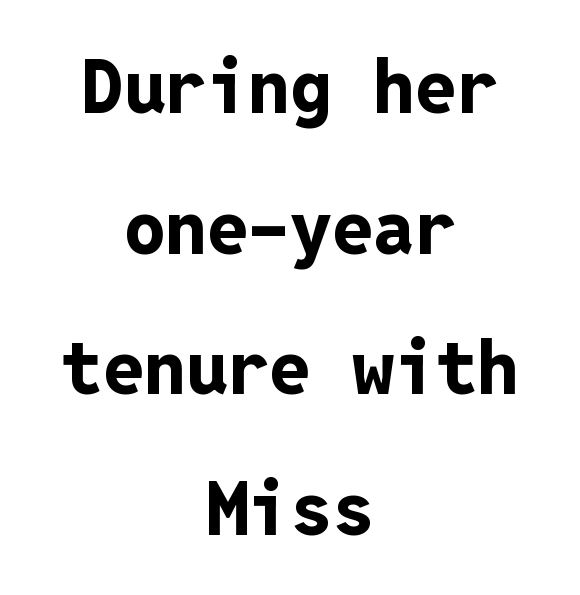
{"serif": "no", "italic": "no", "bold": "yes", "weight": "bold", "width": "normal", "stroke_contrast": "low", "x_height": "medium", "monospaced": "yes", "underline": "no", "align": "center", "line_spacing": "loose", "line_spacing_ratio": 1.9, "letter_spacing": "normal", "letter_spacing_em": 0.0, "glyph_px": 74}
